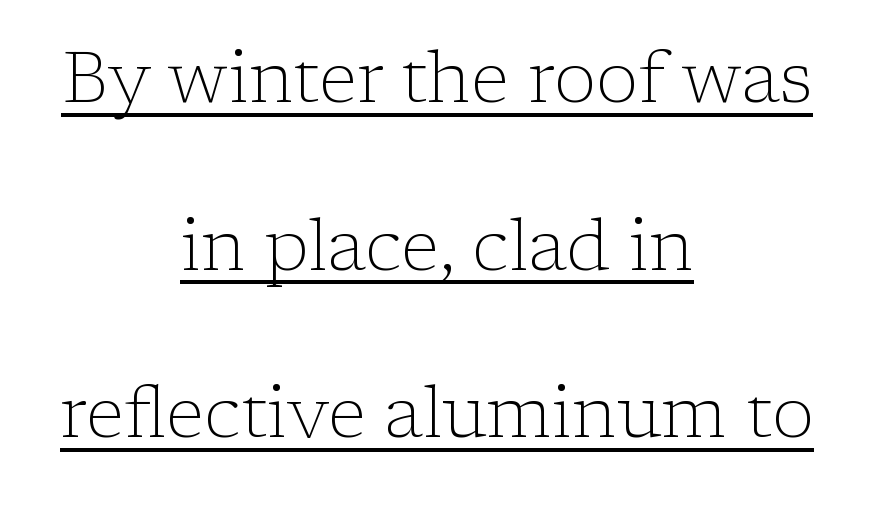
Observe the ordinary spacing: letters are neighbours, not strangers. The face used here is proportionally spaced, like ordinary book or web type. These characters rest on top of a visible drawn line. Check where the strokes stop: tiny serifs finish them off. Horizontally, the lines are justified to the midpoint only. Notice the wide empty band between every row — that's loose leading.
